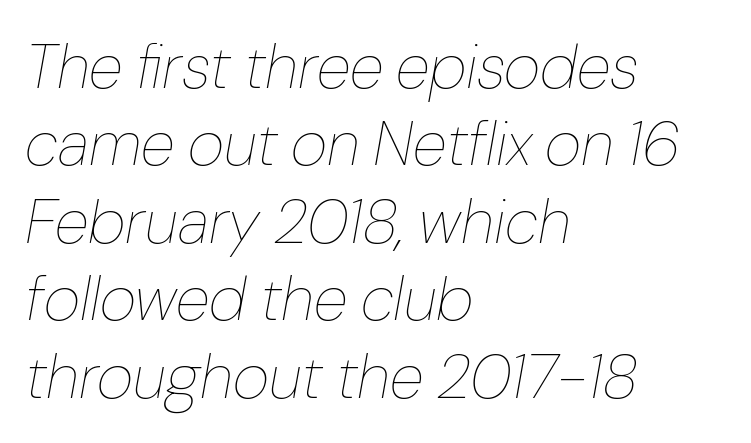
{"italic": "yes", "lean": "right", "slant_degrees": 10, "bold": "no", "weight": "thin", "width": "normal", "stroke_contrast": "low", "x_height": "medium", "monospaced": "no", "underline": "no", "align": "left", "line_spacing_ratio": 1.23, "letter_spacing": "normal", "letter_spacing_em": 0.0, "glyph_px": 63}
